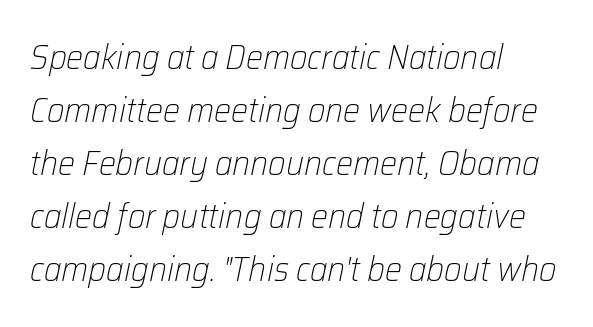
{"italic": "yes", "lean": "right", "slant_degrees": 12, "bold": "no", "weight": "light", "width": "normal", "stroke_contrast": "low", "x_height": "medium", "monospaced": "no", "underline": "no", "align": "left", "line_spacing": "normal", "line_spacing_ratio": 1.56, "letter_spacing": "normal", "letter_spacing_em": 0.0, "glyph_px": 34}
